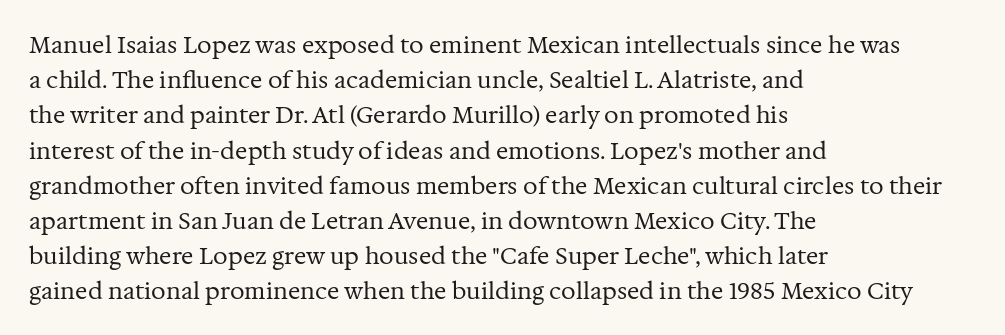
Q: Is the text bold? A: No.
Q: Is the text italic (slanted)? A: No, it is upright.
Q: Is the text underlined? A: No.
Q: How is the paragraph aligned? A: Left-aligned.
Q: Is the spacing between letters normal or unusually wide? A: Normal.
Q: Is the spacing between lines tight, normal or loose? A: Normal.
